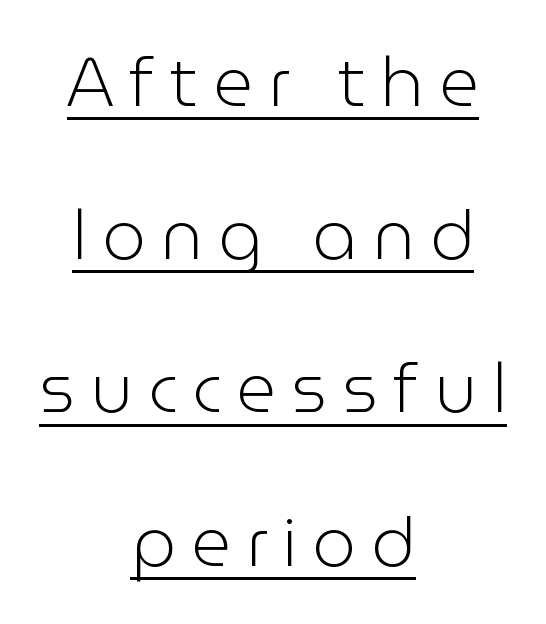
Q: Is the text bold? A: No.
Q: Is the text italic (slanted)? A: No, it is upright.
Q: Is the typeface a serif or a sans-serif typeface? A: Sans-serif.
Q: Is the text underlined? A: Yes.
Q: How is the paragraph aligned? A: Centered.
Q: Is the spacing between letters normal or unusually wide? A: Unusually wide.
Q: Is the spacing between lines tight, normal or loose? A: Loose.
Q: Width (condensed, normal, or wide)? A: Normal.
Q: Stroke contrast? A: Low.
Q: x-height? A: Medium.
Q: Monospaced? A: No.
